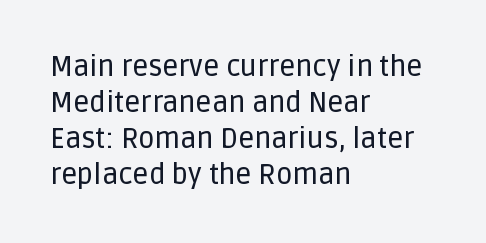
The image shows 28 px sans-serif type, upright; set left-aligned, normal line spacing (1.28x), normal letter spacing, not underlined; low stroke contrast and a large x-height.
